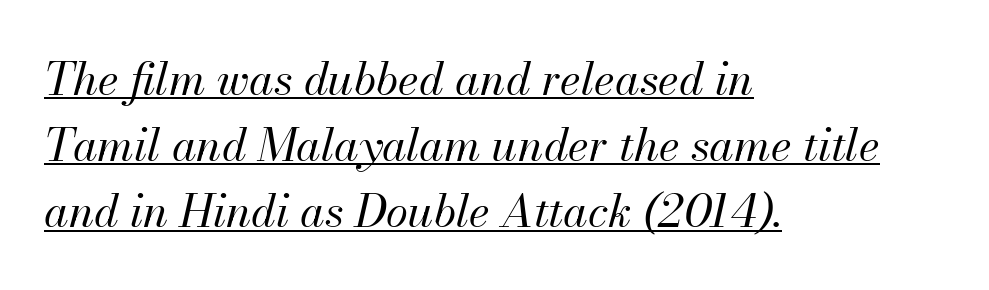
Q: Is the text bold? A: No.
Q: Is the text italic (slanted)? A: Yes, it leans right by about 13 degrees.
Q: Is the text underlined? A: Yes.
Q: How is the paragraph aligned? A: Left-aligned.
Q: Is the spacing between letters normal or unusually wide? A: Normal.
Q: Is the spacing between lines tight, normal or loose? A: Normal.
Q: Width (condensed, normal, or wide)? A: Normal.
Q: Stroke contrast? A: Medium.
Q: x-height? A: Small.
Q: Monospaced? A: No.
